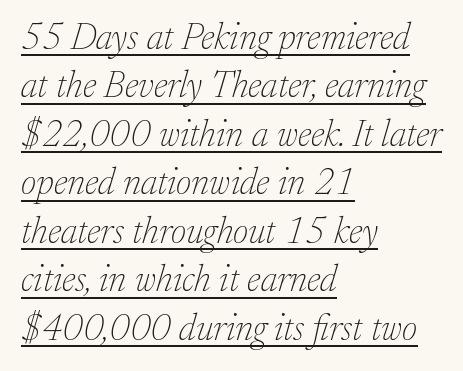
The image shows 37 px thin serif type, italic (leaning right); set left-aligned, normal line spacing (1.31x), normal letter spacing, underlined; low stroke contrast and a medium x-height.
